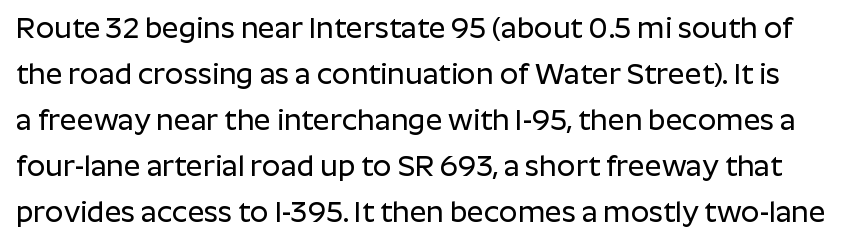
The image shows 29 px sans-serif type, upright; set normal line spacing (1.59x), normal letter spacing, not underlined; low stroke contrast and a medium x-height.
